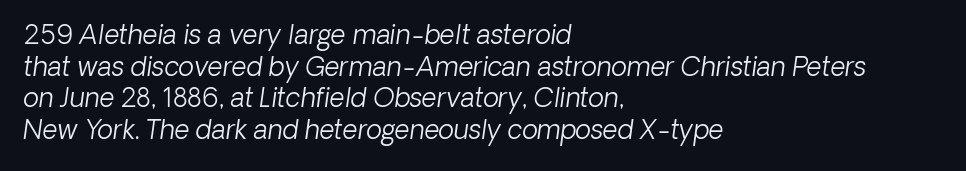
The rendering anchors every line to the left-hand side. Clear beneath every line of the passage. The rendering keeps characters at their native spacing. This sample uses an oblique cut, with every glyph tilted off the vertical. Heaviness? Minimal to ordinary, like unemphasized prose.
